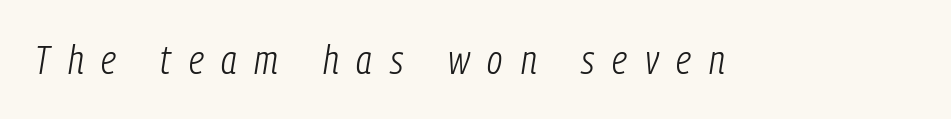
Q: Is the text bold? A: No.
Q: Is the text italic (slanted)? A: Yes, it leans right by about 9 degrees.
Q: Is the text underlined? A: No.
Q: Is the spacing between letters normal or unusually wide? A: Unusually wide.
Q: Width (condensed, normal, or wide)? A: Condensed.
Q: Stroke contrast? A: Low.
Q: x-height? A: Medium.
Q: Monospaced? A: No.
